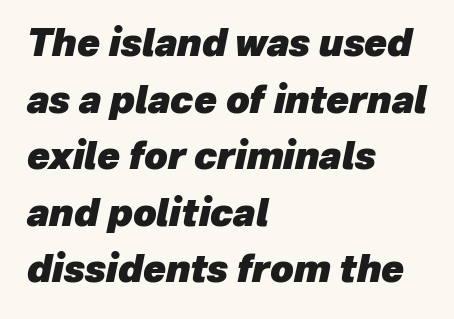
Q: Is the text bold? A: Yes.
Q: Is the text italic (slanted)? A: Yes, it leans right by about 12 degrees.
Q: Is the text underlined? A: No.
Q: How is the paragraph aligned? A: Left-aligned.
Q: Is the spacing between letters normal or unusually wide? A: Normal.
Q: Is the spacing between lines tight, normal or loose? A: Normal.
Q: Width (condensed, normal, or wide)? A: Normal.
Q: Stroke contrast? A: Low.
Q: x-height? A: Medium.
Q: Monospaced? A: No.
